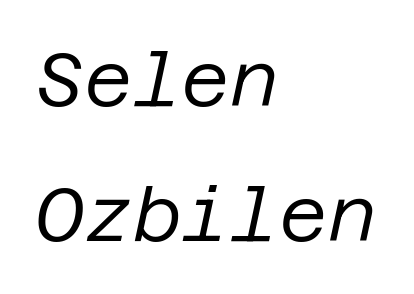
Q: Is the text bold? A: No.
Q: Is the text italic (slanted)? A: Yes, it leans right by about 12 degrees.
Q: Is the text underlined? A: No.
Q: How is the paragraph aligned? A: Left-aligned.
Q: Is the spacing between letters normal or unusually wide? A: Normal.
Q: Width (condensed, normal, or wide)? A: Normal.
Q: Stroke contrast? A: Low.
Q: x-height? A: Large.
